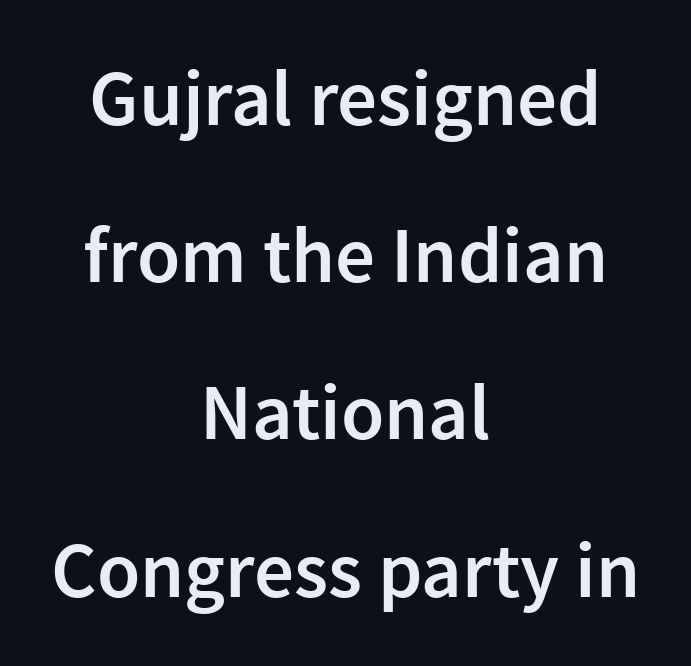
Think of a printed novel: that variable character pitch is what you see here. A student would call this center alignment; a typographer would say set centered. The area under the type is left untouched. The font family rendered here belongs to the sans-serif group. Characters follow at the spacing the type designer built in. Leading is clearly above the norm, producing a sparse column.
